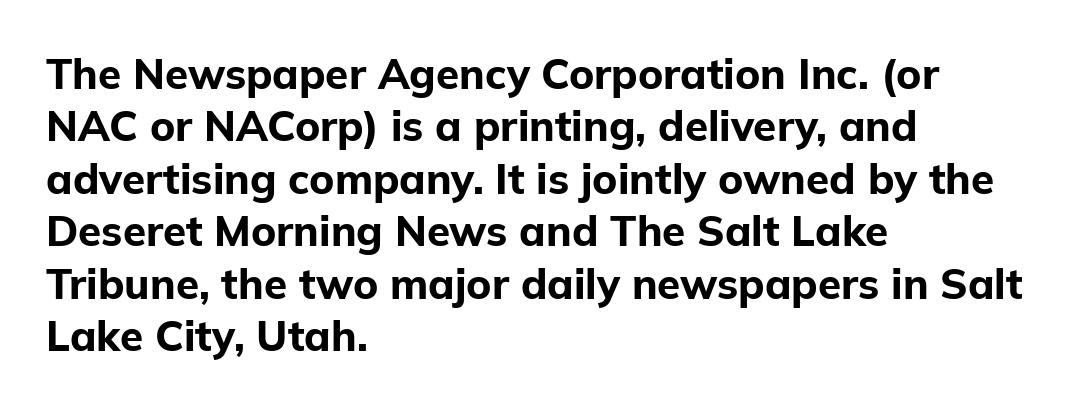
The passage shown has conventional tracking throughout. Posture: upright roman. In terms of letterform style, serifs are entirely absent. Notice how thick the strokes are: this is what a full bold looks like. Decoration check: the copy has no underline.
